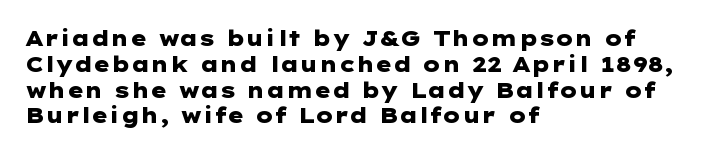
The image shows 21 px bold type, upright; set left-aligned, line spacing 1.23x, normal letter spacing, not underlined.
